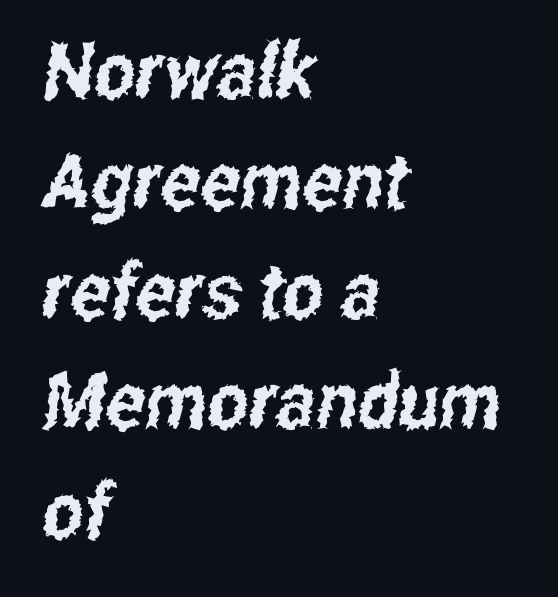
The image shows 78 px condensed sans-serif type; set left-aligned, normal line spacing (1.41x), normal letter spacing, not underlined; low stroke contrast and a medium x-height.
